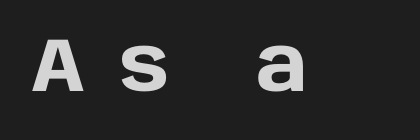
Q: Is the text bold? A: Yes.
Q: Is the text italic (slanted)? A: No, it is upright.
Q: Is the typeface a serif or a sans-serif typeface? A: Sans-serif.
Q: Is the text underlined? A: No.
Q: Is the spacing between letters normal or unusually wide? A: Unusually wide.
Q: Width (condensed, normal, or wide)? A: Normal.
Q: Stroke contrast? A: Low.
Q: x-height? A: Large.
Q: Monospaced? A: No.
